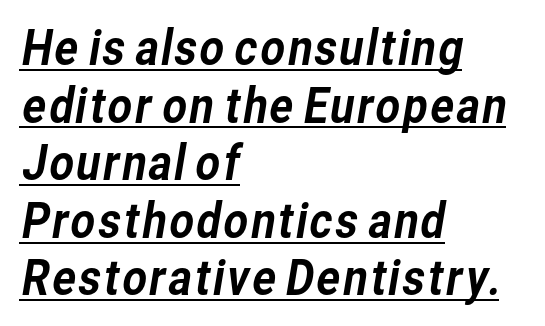
{"serif": "no", "width": "normal", "stroke_contrast": "low", "x_height": "medium", "monospaced": "no", "underline": "yes", "align": "left", "line_spacing_ratio": 1.2, "letter_spacing": "normal", "letter_spacing_em": 0.0, "glyph_px": 48}
